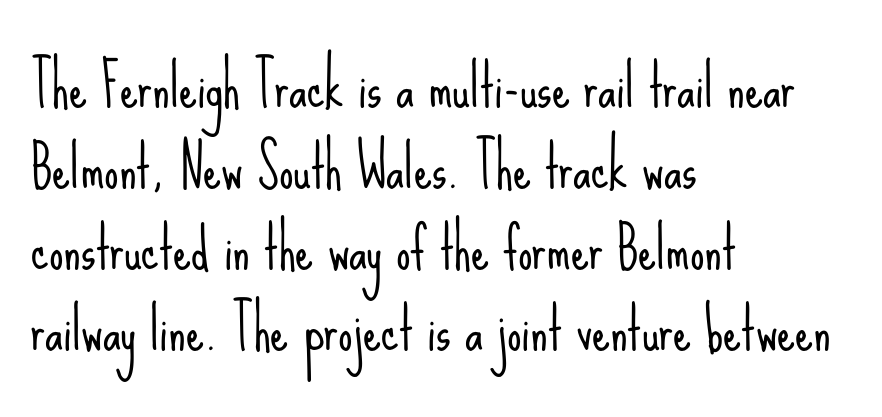
{"serif": "no", "italic": "no", "bold": "no", "weight": "light", "width": "condensed", "stroke_contrast": "low", "x_height": "small", "monospaced": "no", "underline": "no", "align": "left", "line_spacing": "normal", "line_spacing_ratio": 1.42, "letter_spacing": "normal", "letter_spacing_em": 0.0, "glyph_px": 57}
